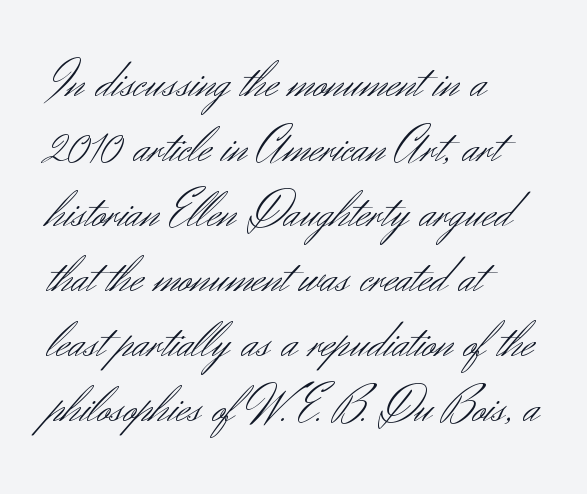
Q: Is the text bold? A: No.
Q: Is the text italic (slanted)? A: Yes.
Q: Is the typeface a serif or a sans-serif typeface? A: Sans-serif.
Q: Is the text underlined? A: No.
Q: How is the paragraph aligned? A: Left-aligned.
Q: Is the spacing between letters normal or unusually wide? A: Normal.
Q: Is the spacing between lines tight, normal or loose? A: Normal.
Q: Width (condensed, normal, or wide)? A: Normal.
Q: Stroke contrast? A: Medium.
Q: x-height? A: Small.
Q: Monospaced? A: No.
